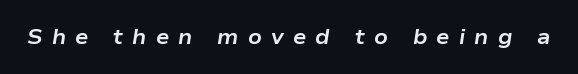
{"italic": "yes", "lean": "right", "slant_degrees": 9, "bold": "yes", "underline": "no", "letter_spacing": "wide", "letter_spacing_em": 0.44, "glyph_px": 21}
